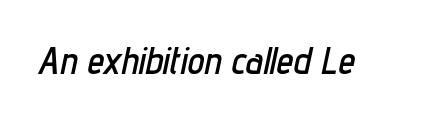
The image shows 38 px condensed type, italic (leaning right); set normal letter spacing, not underlined; low stroke contrast and a medium x-height.
